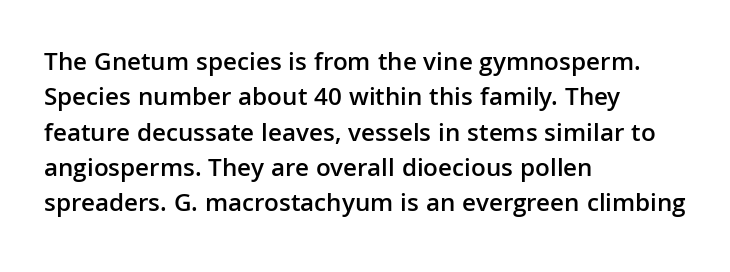
Q: Is the text bold? A: Semi-bold.
Q: Is the text italic (slanted)? A: No, it is upright.
Q: Is the text underlined? A: No.
Q: How is the paragraph aligned? A: Left-aligned.
Q: Is the spacing between letters normal or unusually wide? A: Normal.
Q: Is the spacing between lines tight, normal or loose? A: Normal.
